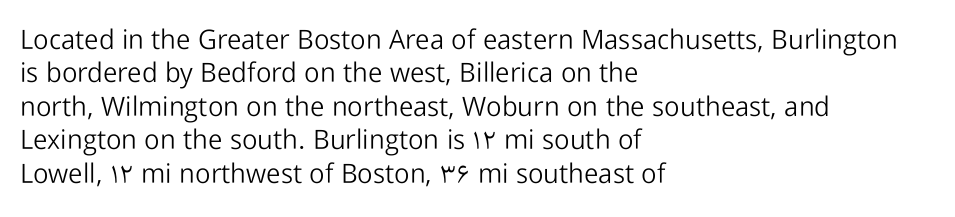
The image shows 27 px text type, upright; set left-aligned, line spacing 1.24x, normal letter spacing, not underlined.
